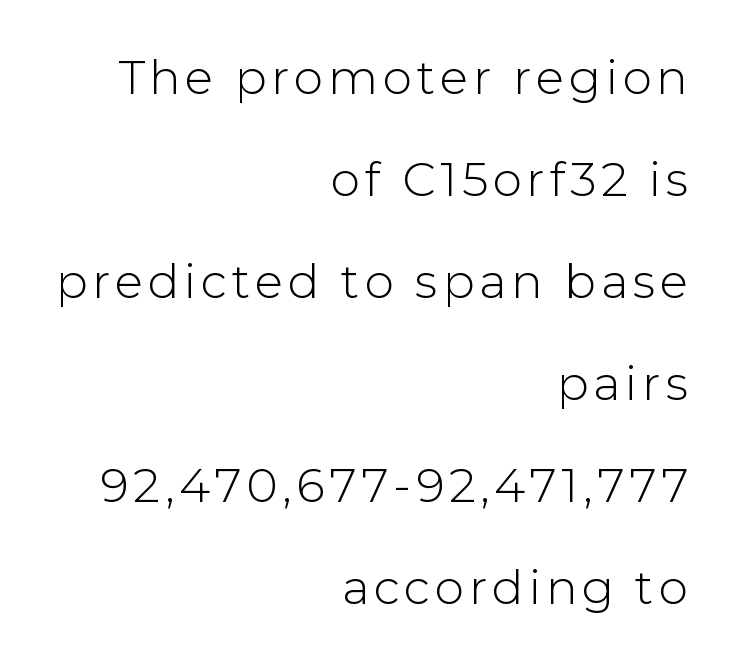
Q: Is the text bold? A: No.
Q: Is the text italic (slanted)? A: No, it is upright.
Q: Is the typeface a serif or a sans-serif typeface? A: Sans-serif.
Q: Is the text underlined? A: No.
Q: How is the paragraph aligned? A: Right-aligned.
Q: Is the spacing between lines tight, normal or loose? A: Loose.
Q: Width (condensed, normal, or wide)? A: Normal.
Q: Stroke contrast? A: Low.
Q: x-height? A: Medium.
Q: Monospaced? A: No.
